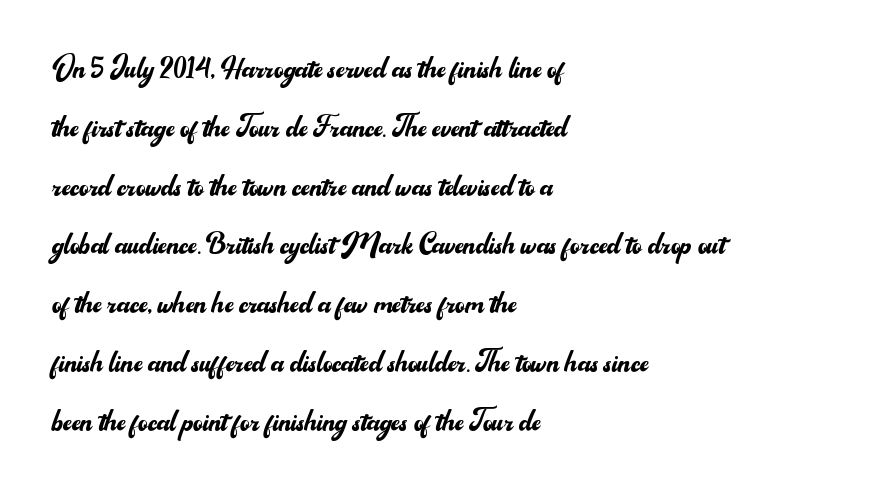
{"serif": "no", "bold": "no", "weight": "regular", "width": "normal", "stroke_contrast": "medium", "x_height": "small", "monospaced": "no", "underline": "no", "align": "left", "line_spacing": "normal", "line_spacing_ratio": 1.59, "letter_spacing": "normal", "letter_spacing_em": 0.0, "glyph_px": 37}
